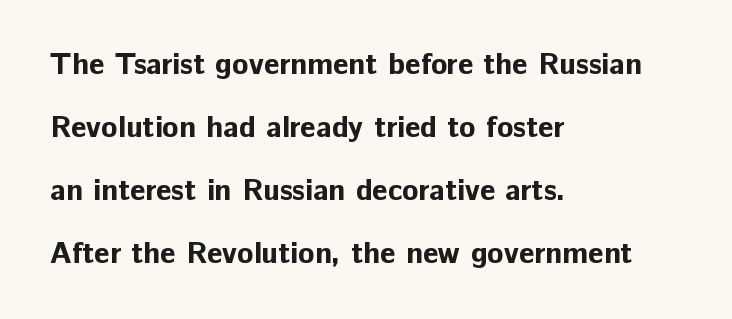
{"serif": "no", "italic": "no", "bold": "yes", "weight": "bold", "width": "normal", "stroke_contrast": "low", "x_height": "medium", "monospaced": "no", "underline": "no", "align": "left", "line_spacing": "loose", "line_spacing_ratio": 2.1, "letter_spacing": "normal", "letter_spacing_em": 0.0, "glyph_px": 30}
